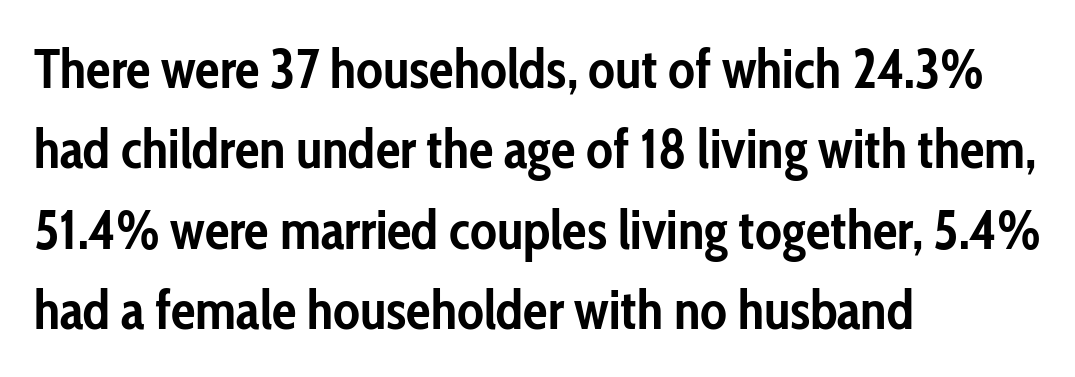
The image shows 55 px semibold, condensed sans-serif type, upright; set left-aligned, normal line spacing (1.46x), normal letter spacing, not underlined; low stroke contrast and a medium x-height.
